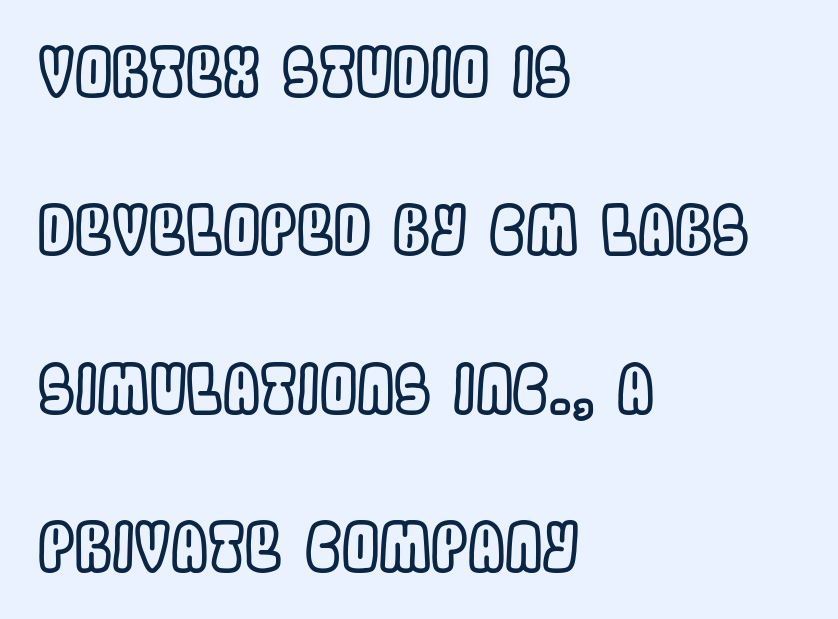
Q: Is the text italic (slanted)? A: No, it is upright.
Q: Is the text underlined? A: No.
Q: How is the paragraph aligned? A: Left-aligned.
Q: Is the spacing between letters normal or unusually wide? A: Normal.
Q: Is the spacing between lines tight, normal or loose? A: Loose.
Q: Width (condensed, normal, or wide)? A: Condensed.
Q: x-height? A: Large.
Q: Monospaced? A: No.
